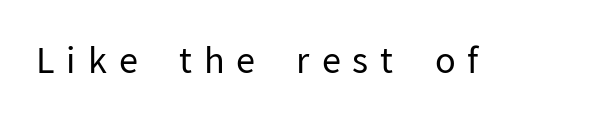
Spacing verdict: proportional, widths tailored to each character. The type is letterspaced generously, with wide tracking. This sample uses an upright cut, with every glyph sitting square on the baseline. Weight: regular or lighter. The passage shown is typeset with a sans-serif family.
